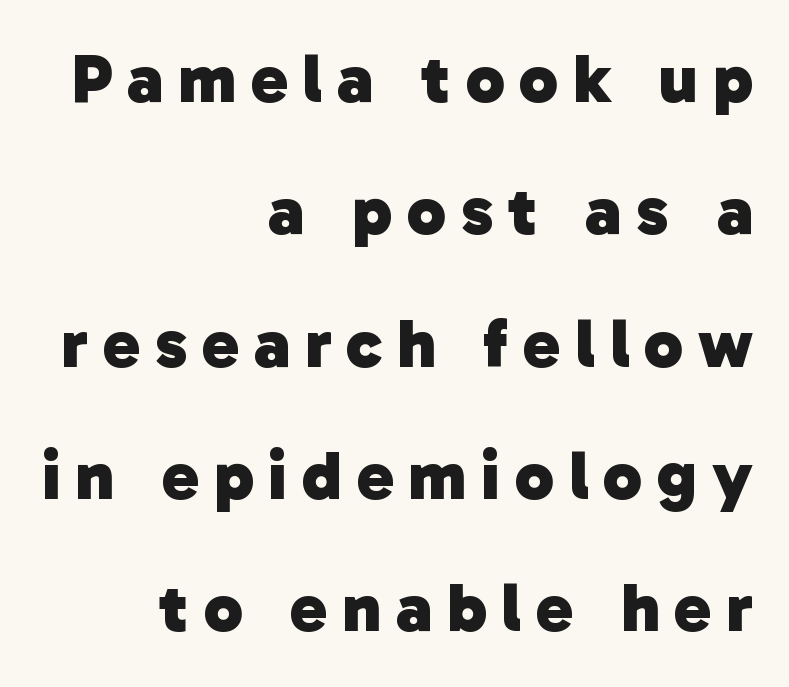
The image shows 70 px heavy sans-serif type; set right-aligned, line spacing 1.89x, unusually wide letter spacing (+0.21 em), not underlined; low stroke contrast and a medium x-height.
